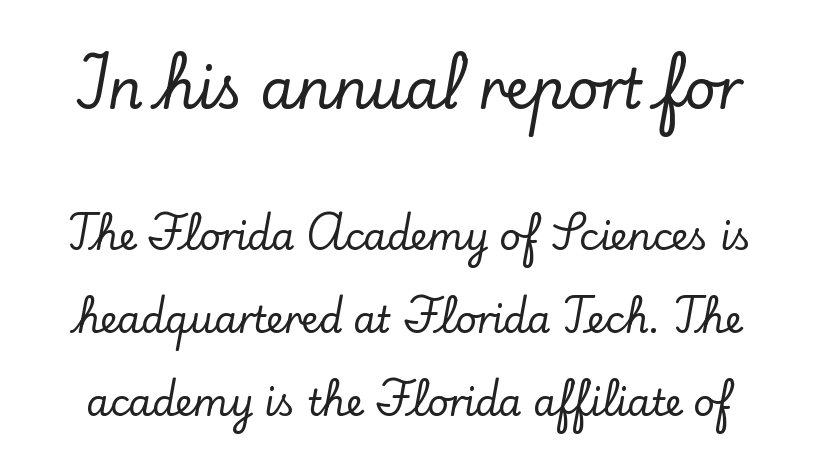
The image shows 55 px serif type; set loose line spacing (2.24x), normal letter spacing, not underlined; the first (top) block is 1.49x larger; low stroke contrast and a small x-height.
